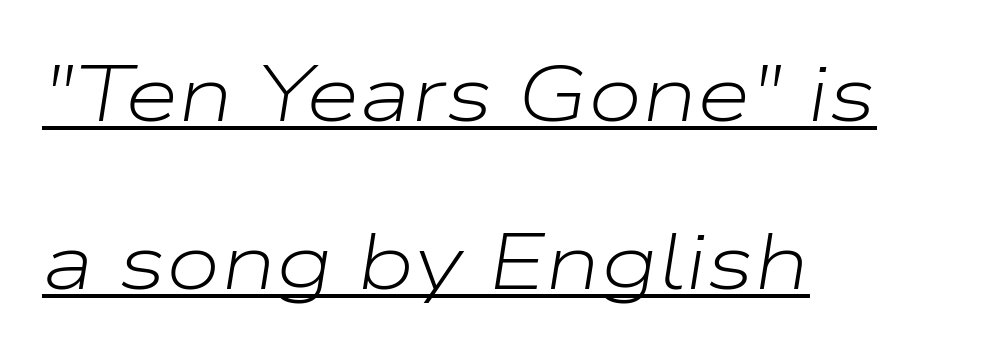
A typesetter would call this proportional, since set widths differ per character. Check the space under the baseline: a stroke is drawn there. The horizontal fit of the characters is conventional and even. Ink coverage per letter is moderate at most. This sample uses an oblique cut, with every glyph tilted off the vertical.
